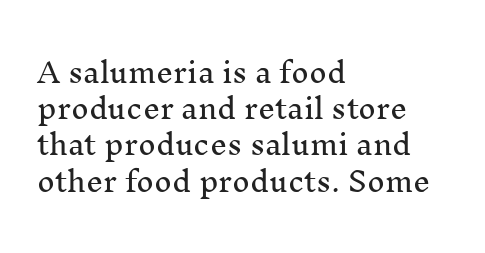
A normal amount of white space separates one row of letters from the next. Rendered with straight, roman letterforms. Rule under the text: the space is simply empty. Glyph-to-glyph distance matches everyday printed text. Horizontal alignment here is leftward, the default for most running prose.
